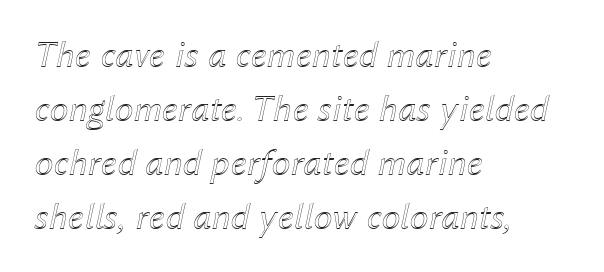
{"italic": "yes", "lean": "right", "slant_degrees": 12, "width": "normal", "x_height": "medium", "monospaced": "no", "underline": "no", "align": "left", "line_spacing": "normal", "line_spacing_ratio": 1.42, "letter_spacing": "normal", "letter_spacing_em": 0.0, "glyph_px": 38}
